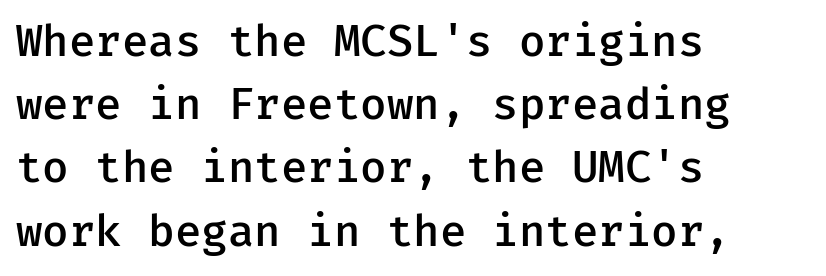
{"serif": "no", "italic": "no", "bold": "semi", "weight": "semibold", "width": "normal", "stroke_contrast": "low", "x_height": "medium", "monospaced": "yes", "underline": "no", "align": "left", "line_spacing": "normal", "line_spacing_ratio": 1.47, "letter_spacing": "normal", "letter_spacing_em": 0.0, "glyph_px": 43}
